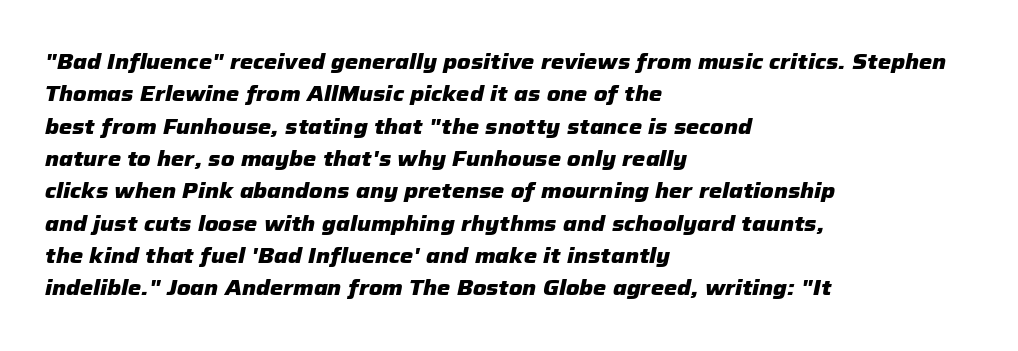
{"italic": "yes", "lean": "right", "slant_degrees": 12, "bold": "yes", "underline": "no", "align": "left", "line_spacing": "normal", "line_spacing_ratio": 1.54, "letter_spacing": "normal", "letter_spacing_em": 0.0, "glyph_px": 21}
